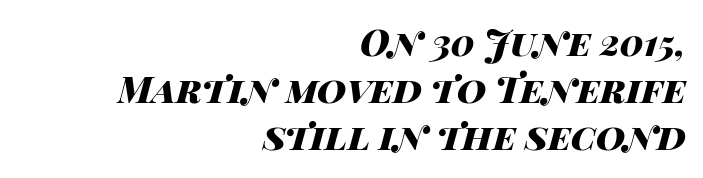
{"italic": "yes", "lean": "right", "slant_degrees": 14, "bold": "yes", "weight": "heavy", "width": "wide", "stroke_contrast": "high", "x_height": "large", "monospaced": "no", "underline": "no", "align": "right", "line_spacing": "normal", "line_spacing_ratio": 1.31, "letter_spacing": "normal", "letter_spacing_em": 0.0, "glyph_px": 36}
